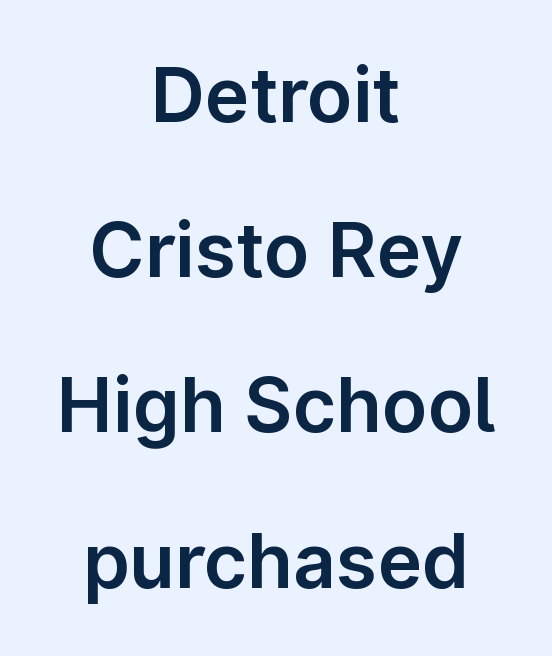
{"serif": "no", "italic": "no", "width": "normal", "stroke_contrast": "low", "x_height": "medium", "monospaced": "no", "underline": "no", "align": "center", "line_spacing": "loose", "line_spacing_ratio": 2.07, "letter_spacing": "normal", "letter_spacing_em": 0.0, "glyph_px": 75}
